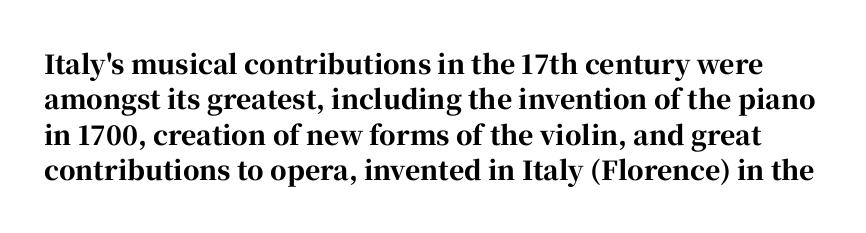
Emphasis by weight is at full strength: bold. No extra tracking has been applied to these lines. Ordinary non-slanted type is in use. A bare baseline throughout the passage. How would I describe the line gaps? Plain and ordinary.
